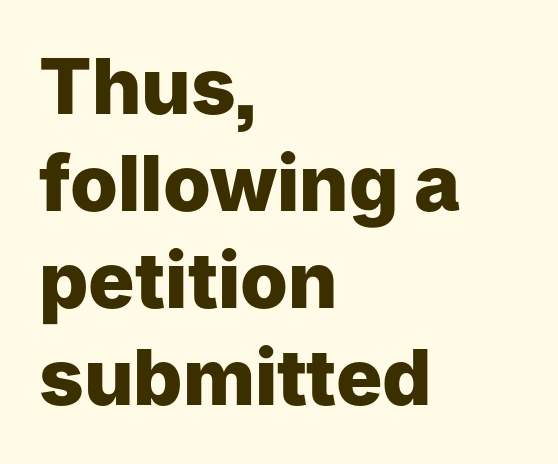
The image shows 77 px heavy sans-serif type, upright; set left-aligned, normal line spacing (1.26x), normal letter spacing, not underlined; low stroke contrast and a medium x-height.
